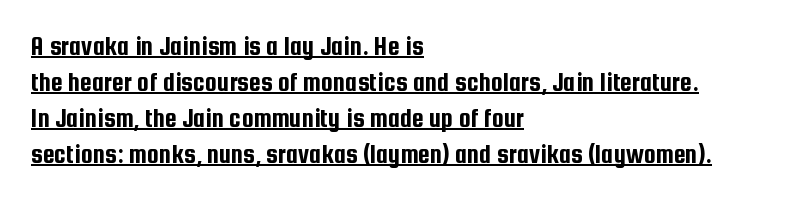
The lettering is marked with a stroke running underneath it. Default kerning and tracking; the words read as compact shapes. Reading down the block, your eye returns to a fixed left position each line. Ascenders rise straight up at ninety degrees. Leading matches the norm, producing a regular column.
